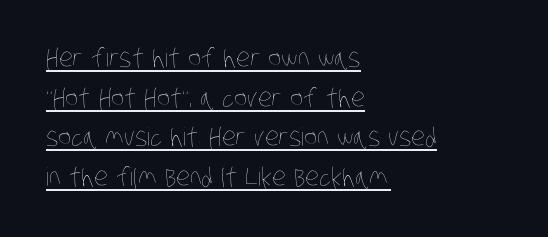
Q: Is the text bold? A: No.
Q: Is the text underlined? A: Yes.
Q: How is the paragraph aligned? A: Left-aligned.
Q: Is the spacing between letters normal or unusually wide? A: Normal.
Q: Is the spacing between lines tight, normal or loose? A: Normal.
